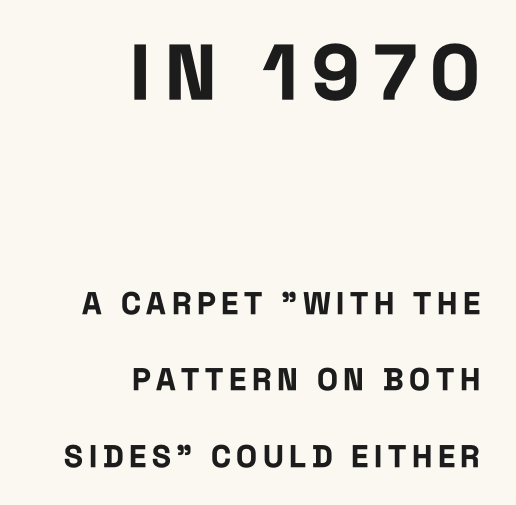
Q: Is the text bold? A: Yes.
Q: Is the text italic (slanted)? A: No, it is upright.
Q: Is the typeface a serif or a sans-serif typeface? A: Sans-serif.
Q: Is the text underlined? A: No.
Q: How is the paragraph aligned? A: Right-aligned.
Q: Is the spacing between lines tight, normal or loose? A: Loose.
Q: Which block of text is set in a larger size, the first (top) or the second (bottom)? A: The first (top) one.
Q: Width (condensed, normal, or wide)? A: Condensed.
Q: Stroke contrast? A: Low.
Q: x-height? A: Large.
Q: Monospaced? A: No.
